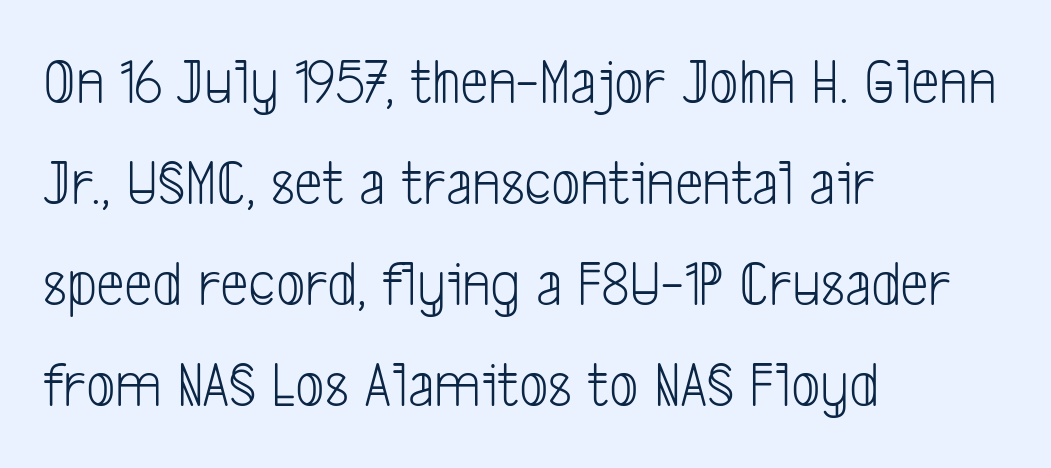
The image shows 64 px light, condensed sans-serif type; set left-aligned, normal line spacing (1.58x), normal letter spacing, not underlined; low stroke contrast and a medium x-height.
